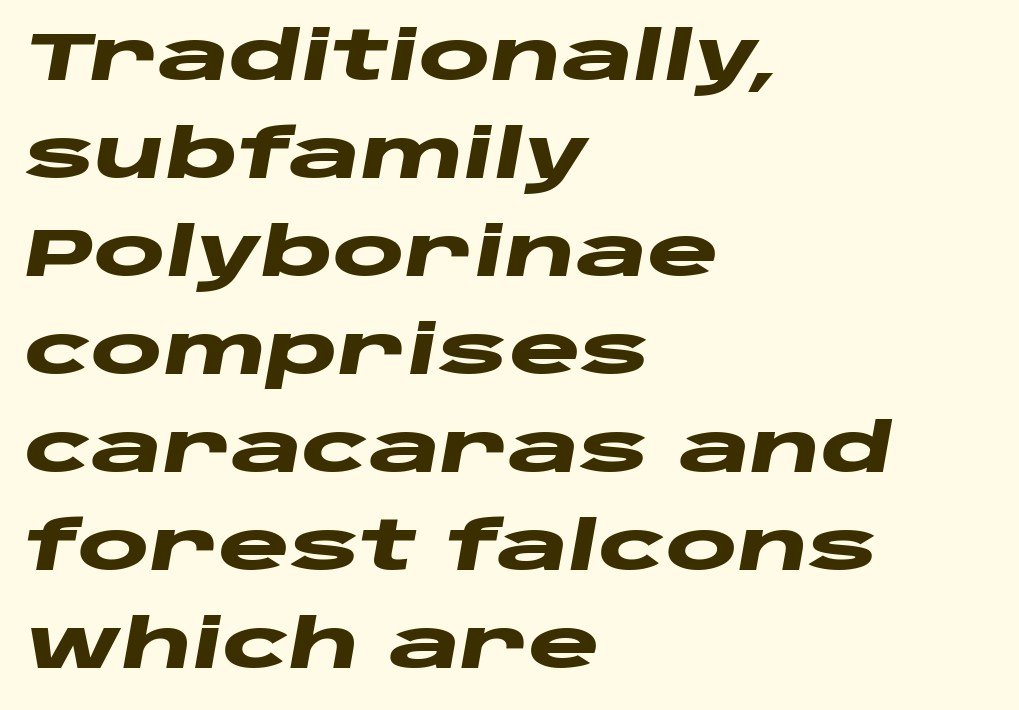
{"italic": "yes", "lean": "right", "slant_degrees": 10, "bold": "yes", "weight": "heavy", "width": "wide", "stroke_contrast": "low", "x_height": "large", "monospaced": "no", "underline": "no", "align": "left", "line_spacing": "normal", "line_spacing_ratio": 1.44, "letter_spacing": "normal", "letter_spacing_em": 0.0, "glyph_px": 68}
